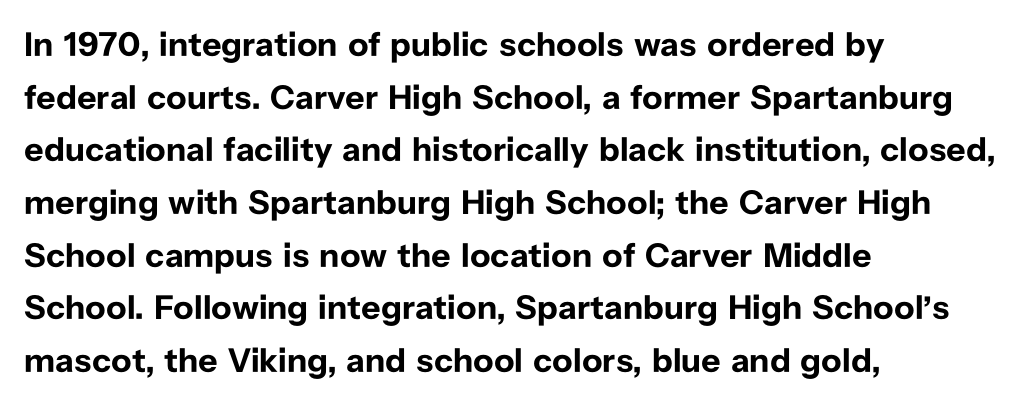
The image shows 34 px bold sans-serif type, upright; set left-aligned, normal line spacing (1.55x), normal letter spacing, not underlined; low stroke contrast and a medium x-height.
